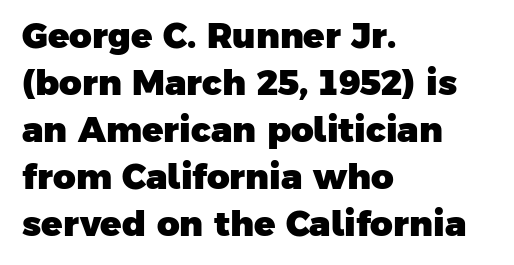
{"serif": "no", "bold": "yes", "weight": "heavy", "width": "normal", "stroke_contrast": "low", "x_height": "medium", "monospaced": "no", "underline": "no", "align": "left", "line_spacing": "normal", "line_spacing_ratio": 1.34, "letter_spacing": "normal", "letter_spacing_em": 0.0, "glyph_px": 35}
